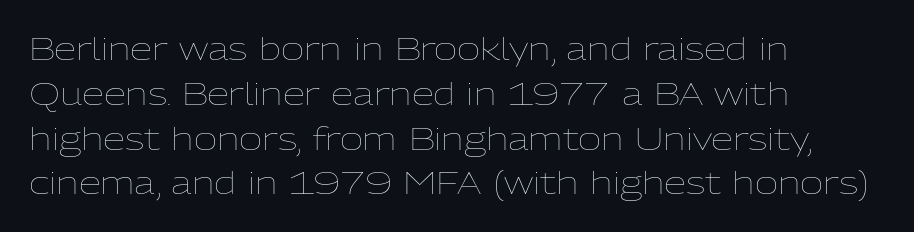
Q: Is the text bold? A: No.
Q: Is the text italic (slanted)? A: No, it is upright.
Q: Is the text underlined? A: No.
Q: How is the paragraph aligned? A: Left-aligned.
Q: Is the spacing between letters normal or unusually wide? A: Normal.
Q: Is the spacing between lines tight, normal or loose? A: Normal.
Q: Width (condensed, normal, or wide)? A: Normal.
Q: Stroke contrast? A: Low.
Q: x-height? A: Medium.
Q: Monospaced? A: No.
